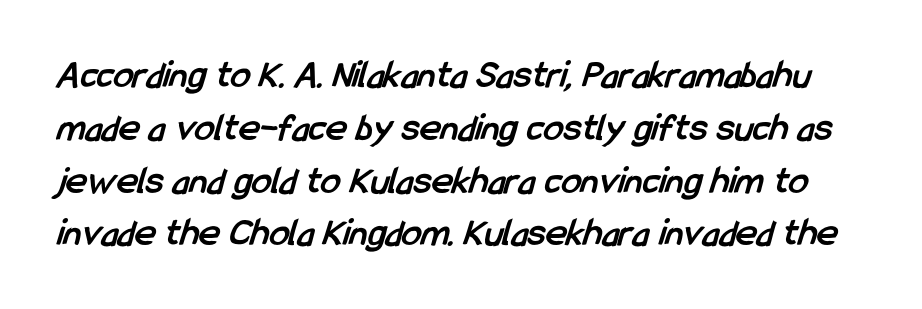
{"serif": "no", "bold": "yes", "weight": "semibold", "width": "condensed", "stroke_contrast": "low", "x_height": "medium", "monospaced": "no", "underline": "no", "line_spacing": "normal", "line_spacing_ratio": 1.32, "letter_spacing": "normal", "letter_spacing_em": 0.0, "glyph_px": 40}
